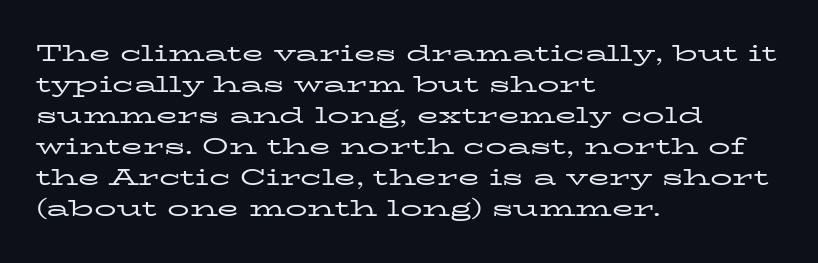
The image shows 22 px text type, upright; set left-aligned, normal line spacing (1.41x), normal letter spacing, not underlined.
